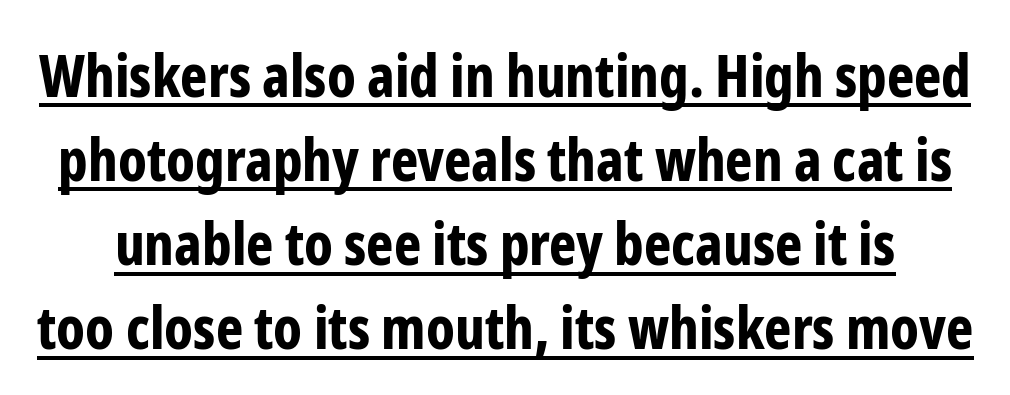
The image shows 58 px bold, condensed sans-serif type, upright; set normal line spacing (1.45x), normal letter spacing, underlined; low stroke contrast and a medium x-height.
